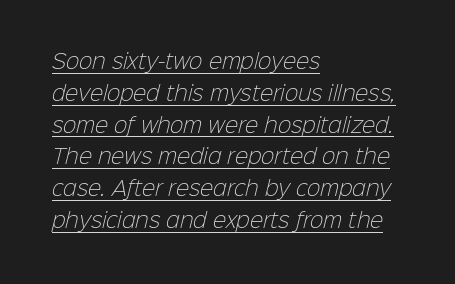
{"bold": "no", "underline": "yes", "align": "left", "line_spacing": "normal", "line_spacing_ratio": 1.59, "letter_spacing": "normal", "letter_spacing_em": 0.0, "glyph_px": 20}
